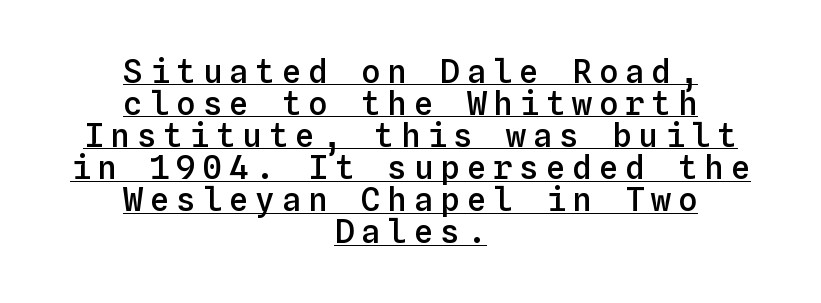
Q: Is the text bold? A: Semi-bold.
Q: Is the text italic (slanted)? A: No, it is upright.
Q: Is the text underlined? A: Yes.
Q: How is the paragraph aligned? A: Centered.
Q: Is the spacing between letters normal or unusually wide? A: Unusually wide.
Q: Is the spacing between lines tight, normal or loose? A: Tight.
Q: Width (condensed, normal, or wide)? A: Normal.
Q: Stroke contrast? A: Low.
Q: x-height? A: Medium.
Q: Monospaced? A: Yes.
